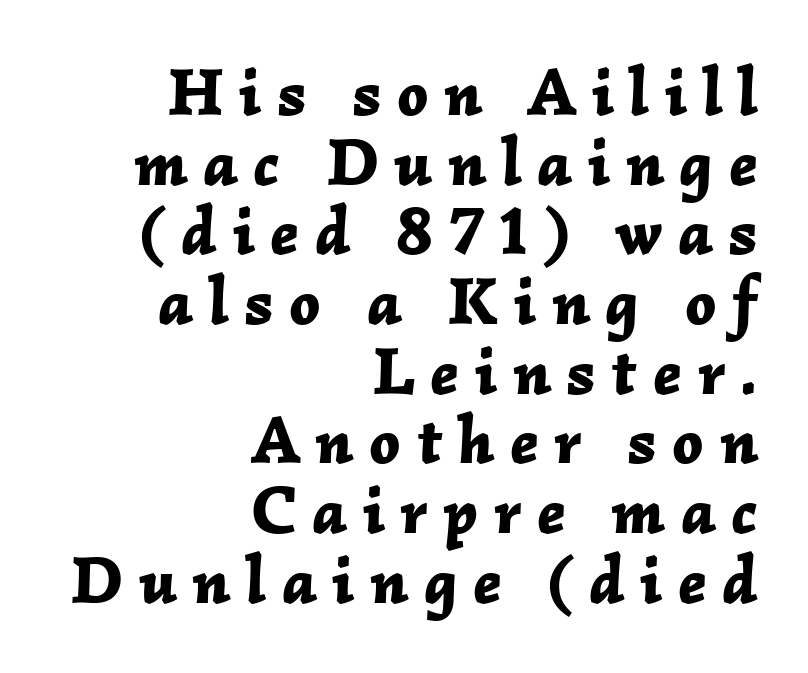
{"italic": "yes", "lean": "right", "slant_degrees": 2, "bold": "yes", "weight": "bold", "width": "normal", "stroke_contrast": "low", "x_height": "medium", "monospaced": "no", "underline": "no", "align": "right", "line_spacing": "tight", "line_spacing_ratio": 1.04, "letter_spacing": "wide", "letter_spacing_em": 0.23, "glyph_px": 67}
